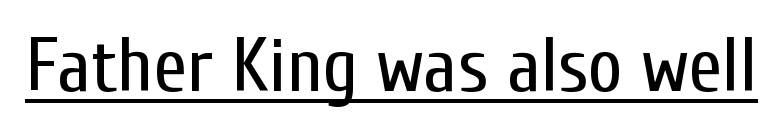
Q: Is the text bold? A: No.
Q: Is the text italic (slanted)? A: No, it is upright.
Q: Is the typeface a serif or a sans-serif typeface? A: Sans-serif.
Q: Is the text underlined? A: Yes.
Q: Is the spacing between letters normal or unusually wide? A: Normal.
Q: Width (condensed, normal, or wide)? A: Condensed.
Q: Stroke contrast? A: Low.
Q: x-height? A: Medium.
Q: Monospaced? A: No.
